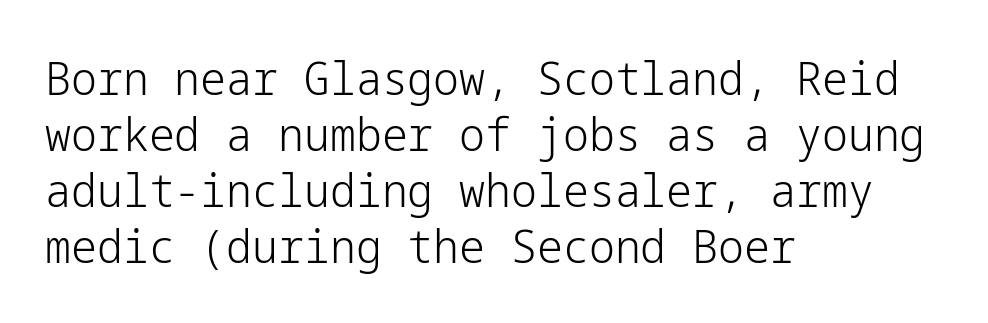
Horizontal alignment here is leftward, the default for most running prose. The foot of each line stays bare and open. This is not heavy type; no bold has been used. Serifs: no, the terminals of the letterforms are clean. Tall strokes in this sample are plumb rather than angled. Glyph-to-glyph distance matches everyday printed text.
